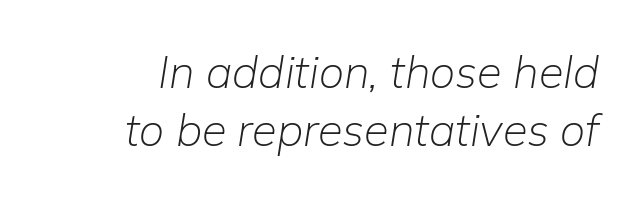
Q: Is the text bold? A: No.
Q: Is the text italic (slanted)? A: Yes, it leans right by about 9 degrees.
Q: Is the text underlined? A: No.
Q: Is the spacing between letters normal or unusually wide? A: Normal.
Q: Is the spacing between lines tight, normal or loose? A: Normal.
Q: Width (condensed, normal, or wide)? A: Normal.
Q: Stroke contrast? A: Low.
Q: x-height? A: Medium.
Q: Monospaced? A: No.
